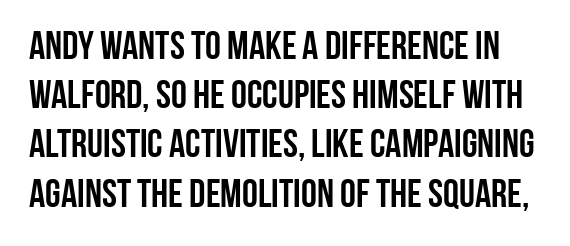
Beneath every word, the page is bare. Characters follow at the spacing the type designer built in. The specimen reads as upright at a glance. The face used here is a sans, in the tradition of grotesques and geometrics. Note the varied advance widths — an 'i' is clearly narrower than an 'm'.
